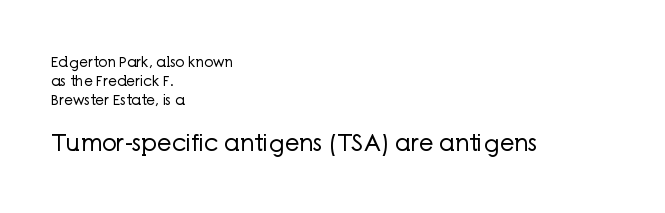
Here the second block reads like a headline and the first like body copy. If you drew a ruler down the left edge, every line would touch it. No chunkiness to these letters — they're not bold. Quick note: underline off. A typesetter would call this leading conventional body-copy spacing.
